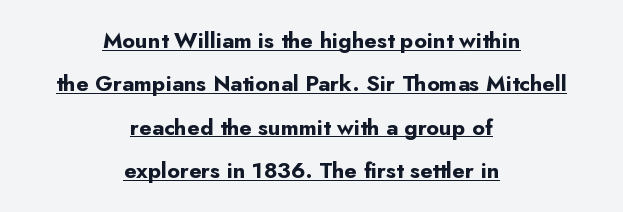
Default kerning and tracking; the words read as compact shapes. Typesetter's note: full bold, strokes at maximum text heaviness. Is there an underline? Yes — a line sits under the letters. No italicization has been applied; the sample stays upright. Students, observe: this is what heavily led, spacious text looks like. Leftover space on each line is divided equally before and after the words.
